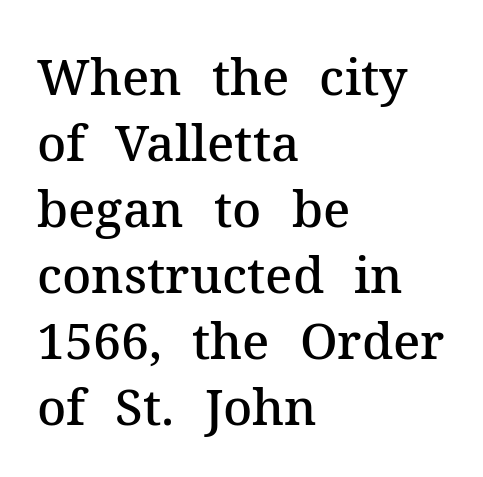
The designer went with a serif here, giving each stem small feet. The horizontal fit of the characters is conventional and even. A somewhat darkened texture: the type is semibold rather than bold. Quick note: interline space is typical. Upright lettering throughout. These lines are rendered in a variable-pitch font.
